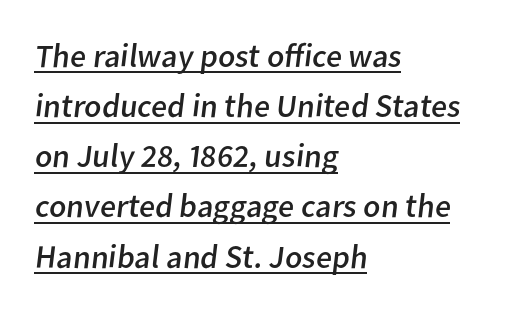
Q: Is the text bold? A: No.
Q: Is the typeface a serif or a sans-serif typeface? A: Sans-serif.
Q: Is the text underlined? A: Yes.
Q: How is the paragraph aligned? A: Left-aligned.
Q: Is the spacing between letters normal or unusually wide? A: Normal.
Q: Is the spacing between lines tight, normal or loose? A: Normal.
Q: Width (condensed, normal, or wide)? A: Normal.
Q: Stroke contrast? A: Low.
Q: x-height? A: Medium.
Q: Monospaced? A: No.
